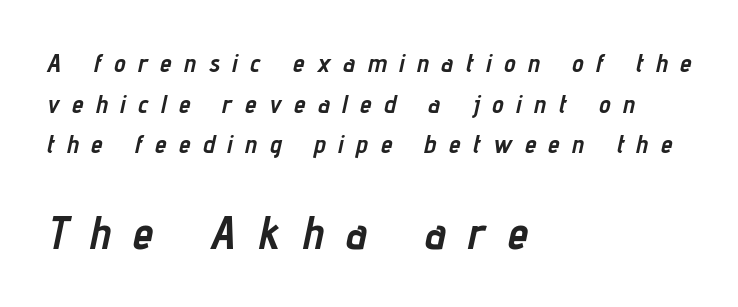
Q: Is the text bold? A: Yes.
Q: Is the text italic (slanted)? A: Yes, it leans right by about 12 degrees.
Q: Is the text underlined? A: No.
Q: How is the paragraph aligned? A: Left-aligned.
Q: Is the spacing between letters normal or unusually wide? A: Unusually wide.
Q: Is the spacing between lines tight, normal or loose? A: Normal.
Q: Which block of text is set in a larger size, the first (top) or the second (bottom)? A: The second (bottom) one.
Q: Width (condensed, normal, or wide)? A: Condensed.
Q: Stroke contrast? A: Low.
Q: x-height? A: Medium.
Q: Monospaced? A: No.
